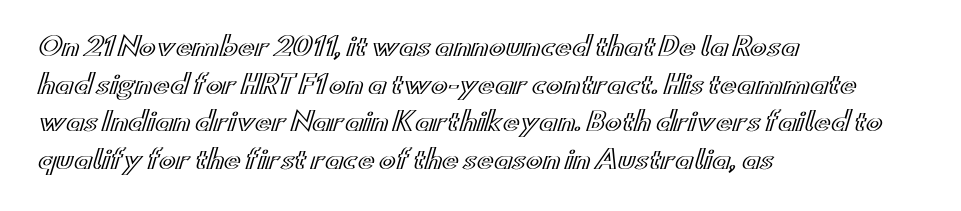
The image shows 25 px text type; set left-aligned, normal line spacing (1.51x), normal letter spacing, not underlined.
